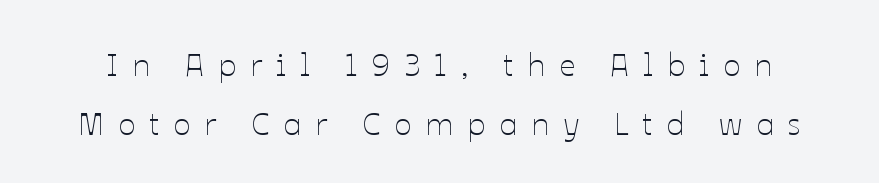
Q: Is the text bold? A: No.
Q: Is the text italic (slanted)? A: No, it is upright.
Q: Is the text underlined? A: No.
Q: Is the spacing between letters normal or unusually wide? A: Unusually wide.
Q: Width (condensed, normal, or wide)? A: Normal.
Q: Stroke contrast? A: Low.
Q: x-height? A: Medium.
Q: Monospaced? A: No.
